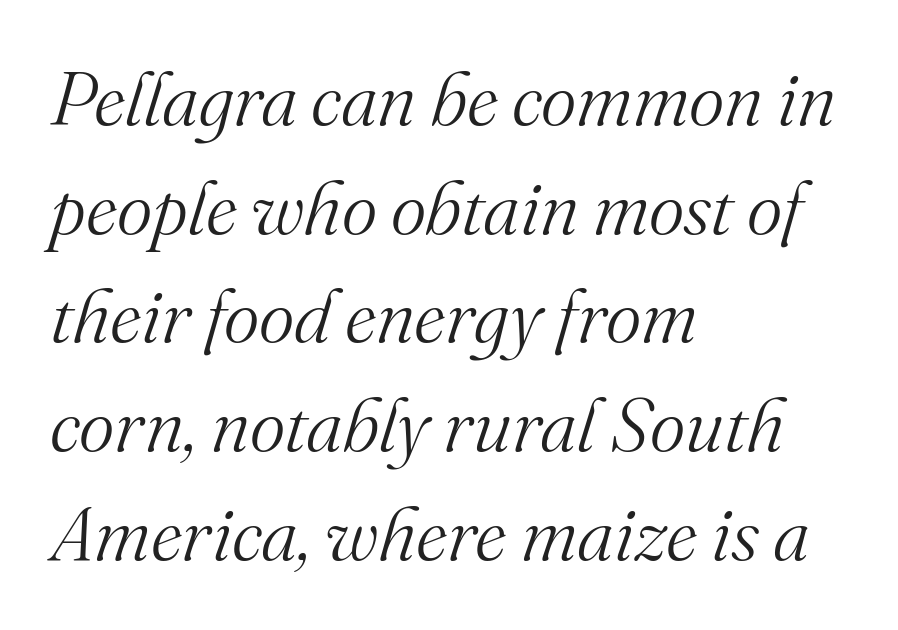
Q: Is the text bold? A: No.
Q: Is the text italic (slanted)? A: Yes, it leans right by about 16 degrees.
Q: Is the typeface a serif or a sans-serif typeface? A: Serif.
Q: Is the text underlined? A: No.
Q: How is the paragraph aligned? A: Left-aligned.
Q: Is the spacing between letters normal or unusually wide? A: Normal.
Q: Is the spacing between lines tight, normal or loose? A: Normal.
Q: Width (condensed, normal, or wide)? A: Normal.
Q: Stroke contrast? A: Medium.
Q: x-height? A: Small.
Q: Monospaced? A: No.
